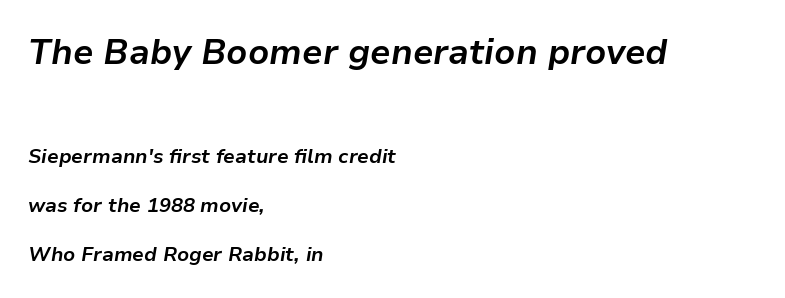
{"italic": "yes", "lean": "right", "slant_degrees": 9, "bold": "yes", "weight": "bold", "width": "normal", "stroke_contrast": "low", "x_height": "medium", "monospaced": "no", "underline": "no", "align": "left", "line_spacing": "loose", "line_spacing_ratio": 2.46, "letter_spacing": "normal", "letter_spacing_em": 0.0, "larger_block": "first", "size_ratio": 1.75, "glyph_px": 35}
